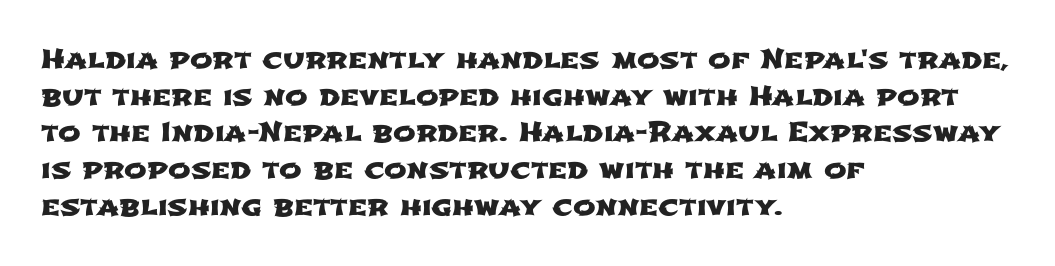
{"underline": "no", "align": "left", "line_spacing": "normal", "line_spacing_ratio": 1.36, "letter_spacing": "normal", "letter_spacing_em": 0.0, "glyph_px": 27}
